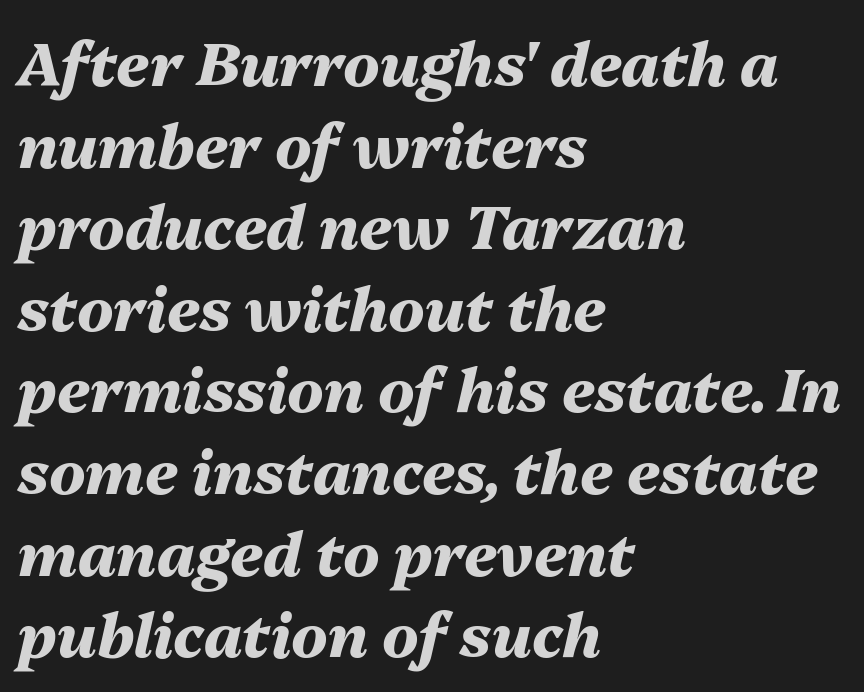
{"italic": "yes", "lean": "right", "slant_degrees": 13, "bold": "yes", "weight": "heavy", "width": "normal", "stroke_contrast": "medium", "x_height": "medium", "monospaced": "no", "underline": "no", "align": "left", "line_spacing": "normal", "line_spacing_ratio": 1.36, "letter_spacing": "normal", "letter_spacing_em": 0.0, "glyph_px": 60}
